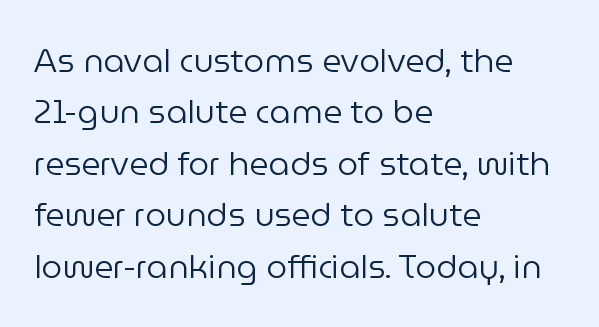
Posture: upright roman. Check under the words: just untouched page. No extra tracking has been applied to these lines. The space between consecutive lines is moderate.
